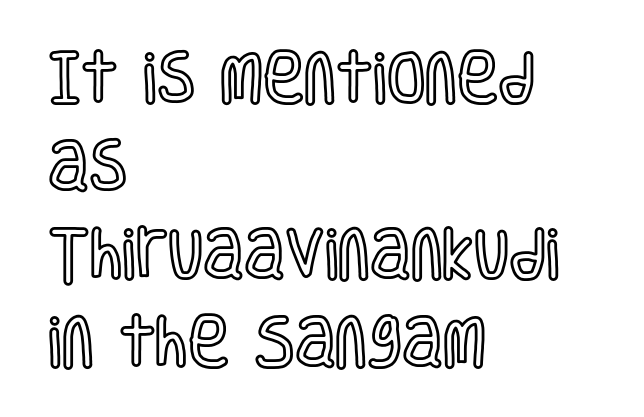
{"italic": "no", "width": "condensed", "x_height": "large", "monospaced": "no", "underline": "no", "align": "left", "line_spacing": "normal", "line_spacing_ratio": 1.57, "letter_spacing": "normal", "letter_spacing_em": 0.0, "glyph_px": 56}
